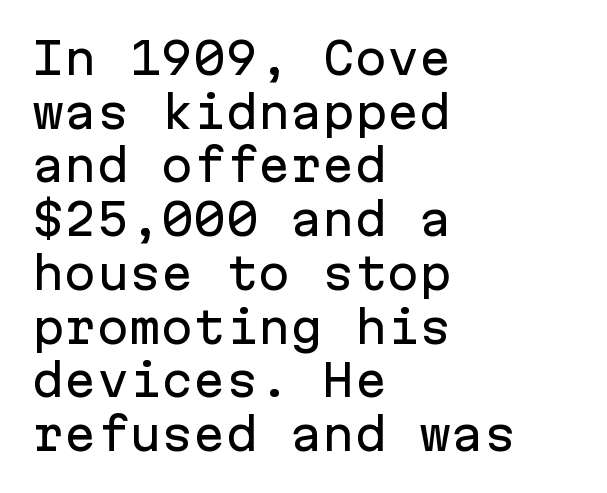
The image shows 43 px sans-serif type, upright, monospaced; set left-aligned, normal line spacing (1.25x), normal letter spacing, not underlined; low stroke contrast and a medium x-height.
